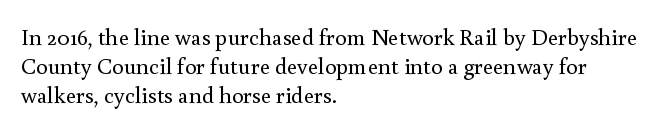
The image shows 23 px text type, upright; set left-aligned, normal line spacing (1.27x), normal letter spacing, not underlined.
